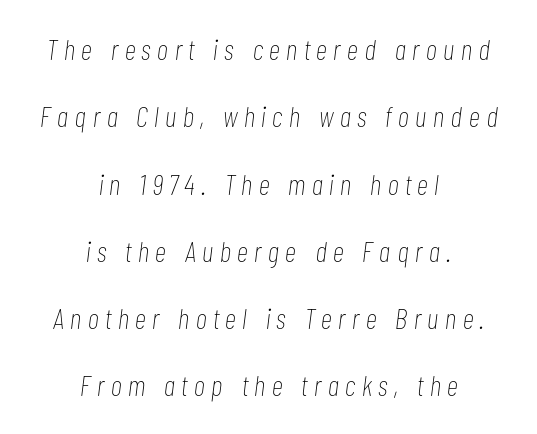
Q: Is the text bold? A: No.
Q: Is the text italic (slanted)? A: Yes, it leans right by about 7 degrees.
Q: Is the text underlined? A: No.
Q: How is the paragraph aligned? A: Centered.
Q: Is the spacing between letters normal or unusually wide? A: Unusually wide.
Q: Is the spacing between lines tight, normal or loose? A: Loose.
Q: Width (condensed, normal, or wide)? A: Condensed.
Q: Stroke contrast? A: Low.
Q: x-height? A: Medium.
Q: Monospaced? A: No.
